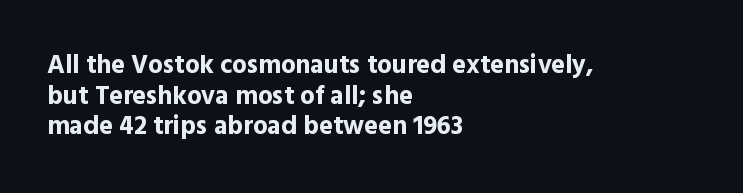
The image shows 26 px bold type, upright; set left-aligned, line spacing 1.18x, normal letter spacing, not underlined.
